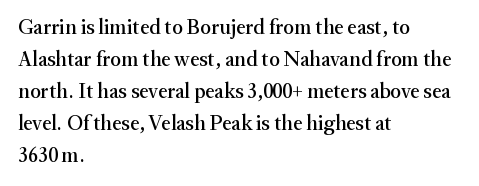
The image shows 21 px text type, upright; set left-aligned, normal line spacing (1.52x), normal letter spacing, not underlined.
